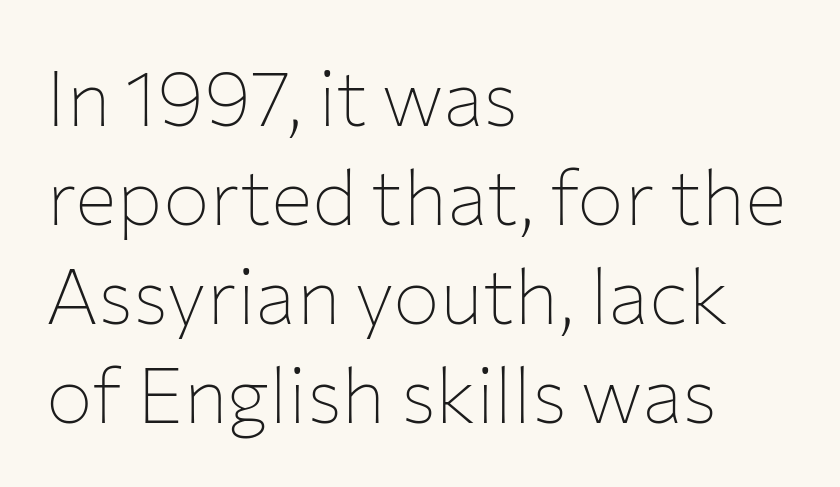
{"serif": "no", "italic": "no", "bold": "no", "weight": "thin", "width": "normal", "stroke_contrast": "low", "x_height": "medium", "monospaced": "no", "underline": "no", "align": "left", "line_spacing": "normal", "line_spacing_ratio": 1.27, "letter_spacing": "normal", "letter_spacing_em": 0.0, "glyph_px": 78}
